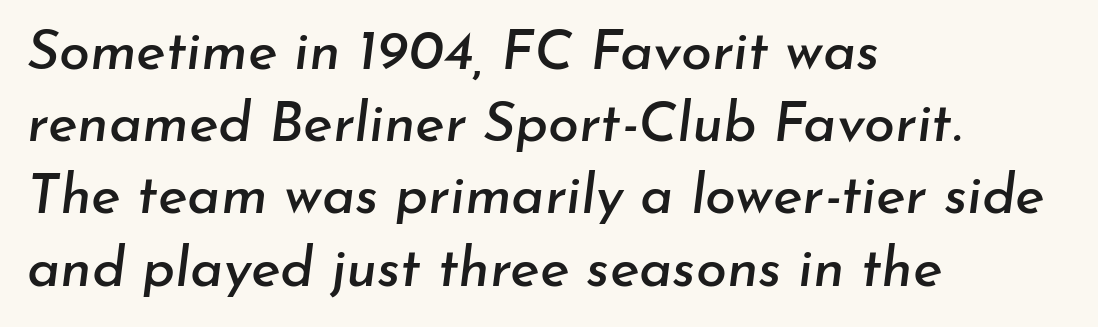
The image shows 56 px text type, italic (leaning right); set left-aligned, normal line spacing (1.29x), normal letter spacing, not underlined; low stroke contrast and a small x-height.
